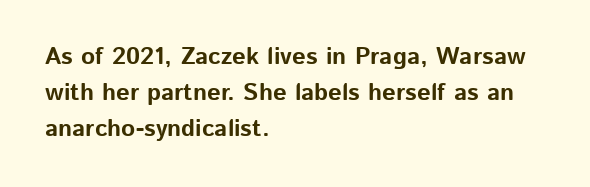
These lines are set flush left with a ragged right edge. Upright lettering throughout. Compared with typical body copy, the letter spacing here is the same. The line-height multiplier appears to be the usual default.
